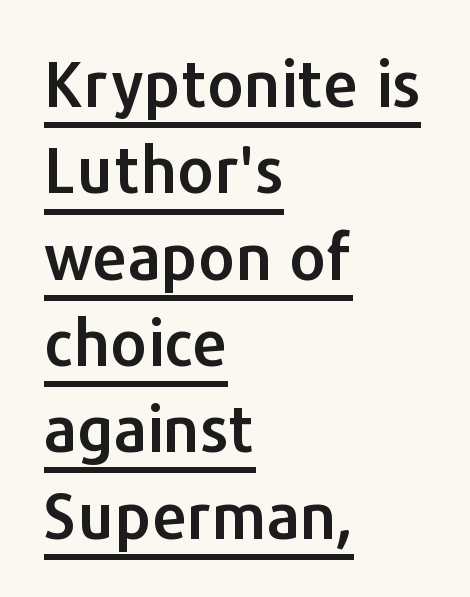
The image shows 63 px sans-serif type, upright; set left-aligned, normal line spacing (1.37x), normal letter spacing, underlined; low stroke contrast and a medium x-height.
